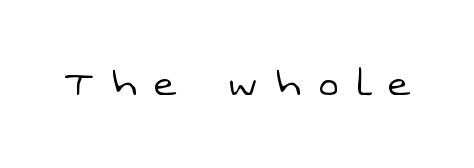
Any mark beneath the type? The region is blank. You could not count columns in this text — the font is proportionally spaced. The font sits on the lighter half of the weight spectrum, regular included. Substantial extra tracking has been applied to these lines. Observe the absence of serifs on each vertical stroke in this sample.
